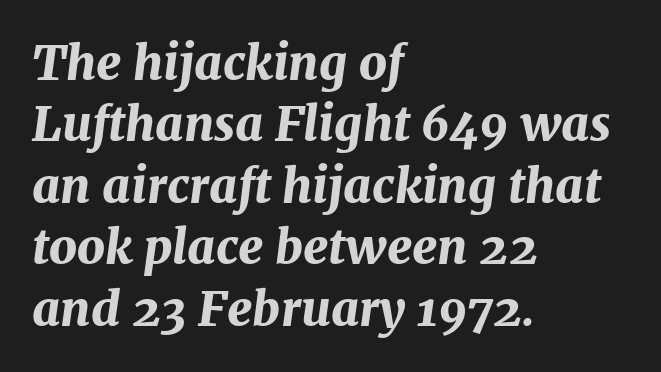
{"italic": "yes", "lean": "right", "slant_degrees": 7, "bold": "yes", "weight": "bold", "width": "normal", "stroke_contrast": "medium", "x_height": "medium", "monospaced": "no", "underline": "no", "align": "left", "line_spacing": "normal", "line_spacing_ratio": 1.28, "letter_spacing": "normal", "letter_spacing_em": 0.0, "glyph_px": 48}
